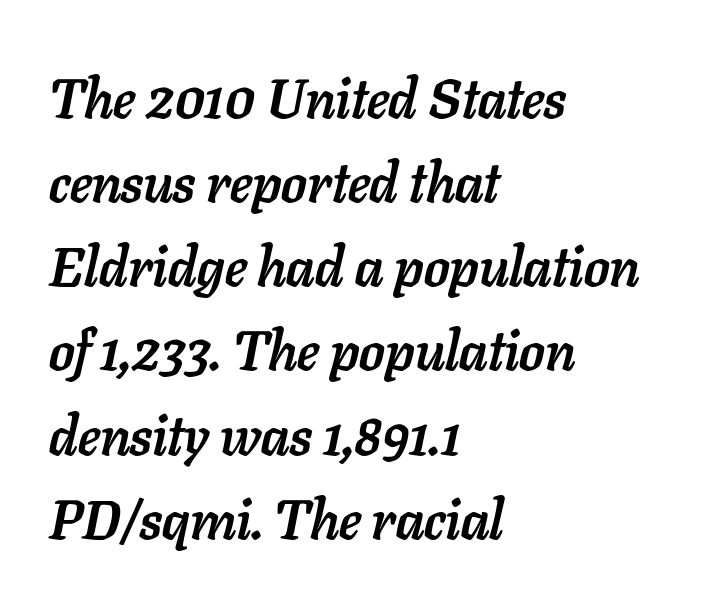
The letters advance in unequal steps, a hallmark of proportional type. Summary of vertical rhythm: regular, with standard interline spacing. Tracking value appears to be zero — textbook default spacing. Caption: bold face, heavy strokes.
